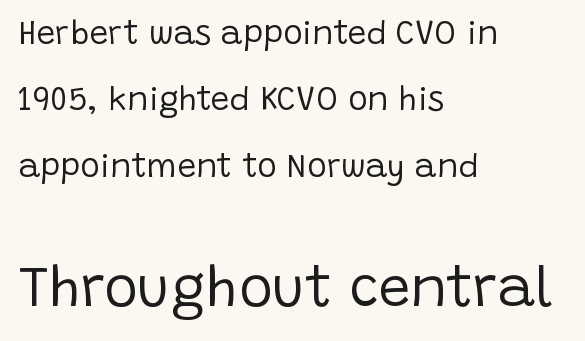
When letters stand straight like this, we call the style roman or upright. The vertical gap from one line to the next is large. Characters follow at the spacing the type designer built in. Is the block centered? No — it sits flush against the left margin.
